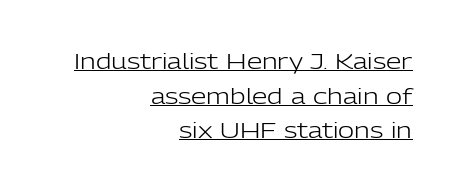
The image shows 22 px text type, upright; set right-aligned, normal line spacing (1.57x), normal letter spacing, underlined.
